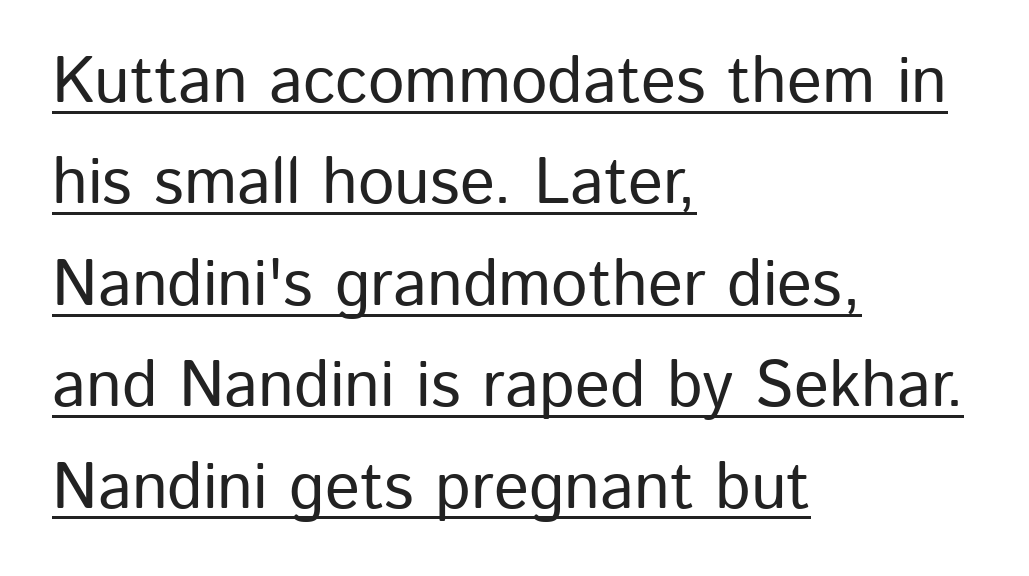
The image shows 65 px sans-serif type, upright; set left-aligned, normal line spacing (1.56x), normal letter spacing, underlined; low stroke contrast and a medium x-height.
